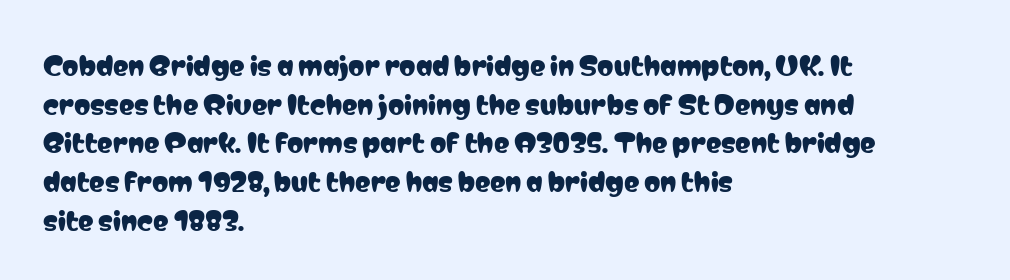
{"italic": "no", "underline": "no", "align": "left", "line_spacing": "normal", "line_spacing_ratio": 1.49, "letter_spacing": "normal", "letter_spacing_em": 0.0, "glyph_px": 26}
